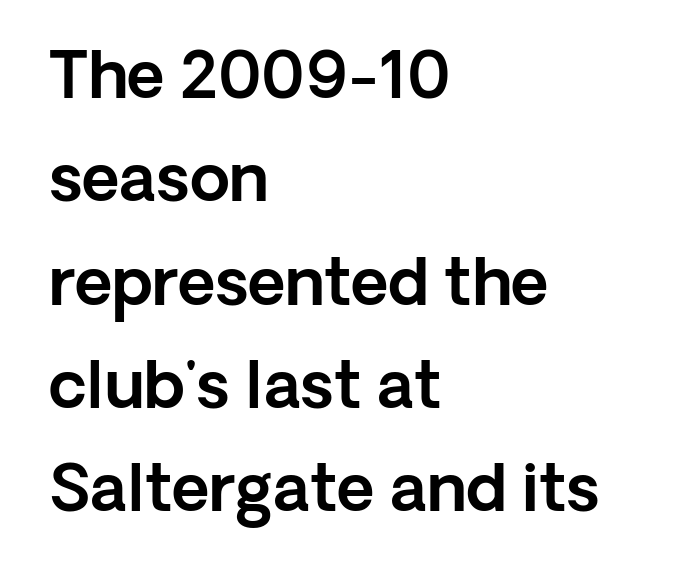
The image shows 65 px sans-serif type, upright; set left-aligned, normal line spacing (1.59x), normal letter spacing, not underlined; a medium x-height.
